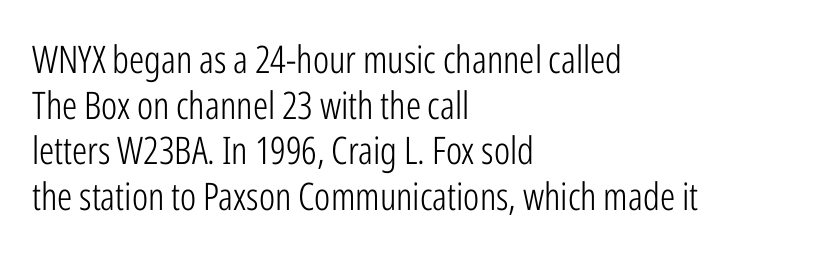
Unlike a traditional serif, this face leaves its strokes unadorned. The tracking reads as untouched default to a designer's eye. Every character sits straight up, as roman type does. Proportional: the letters do not fall into vertical columns. Decoration check: the copy has no underline. The ragged edge is on the right, which tells us the setting is flush left.
